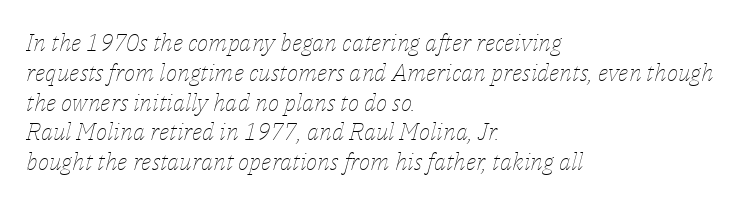
Q: Is the text bold? A: No.
Q: Is the text italic (slanted)? A: Yes, it leans right by about 14 degrees.
Q: Is the text underlined? A: No.
Q: How is the paragraph aligned? A: Left-aligned.
Q: Is the spacing between letters normal or unusually wide? A: Normal.
